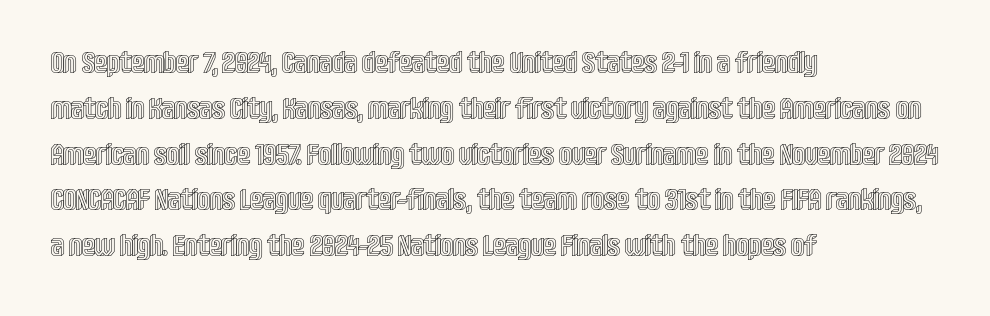
The image shows 29 px condensed type, upright; set left-aligned, normal line spacing (1.58x), normal letter spacing, not underlined; a large x-height.
